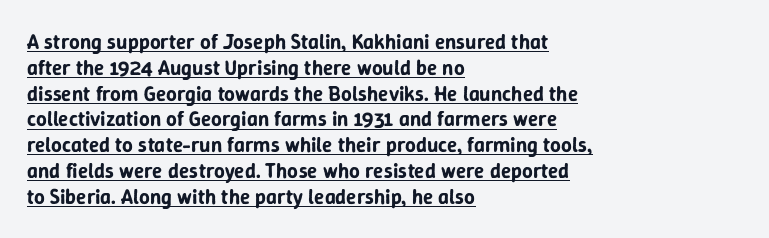
{"italic": "no", "underline": "yes", "align": "left", "line_spacing_ratio": 1.23, "letter_spacing": "normal", "letter_spacing_em": 0.0, "glyph_px": 21}
